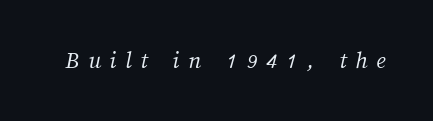
Letters rest on an invisible, unmarked baseline. Is the stroke heavy? The answer is a plain regular-or-lighter. A typesetter would call this heavily tracked-out type.
